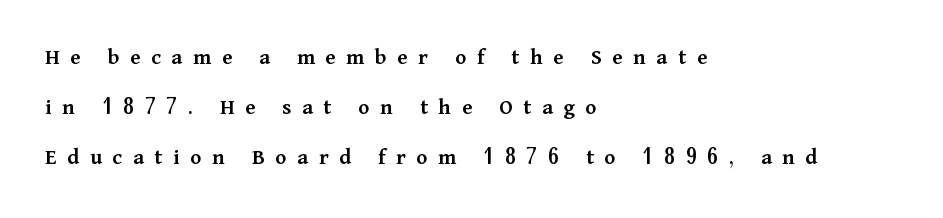
The image shows 23 px text type, upright; set left-aligned, loose line spacing (2.18x), unusually wide letter spacing (+0.47 em), not underlined.
